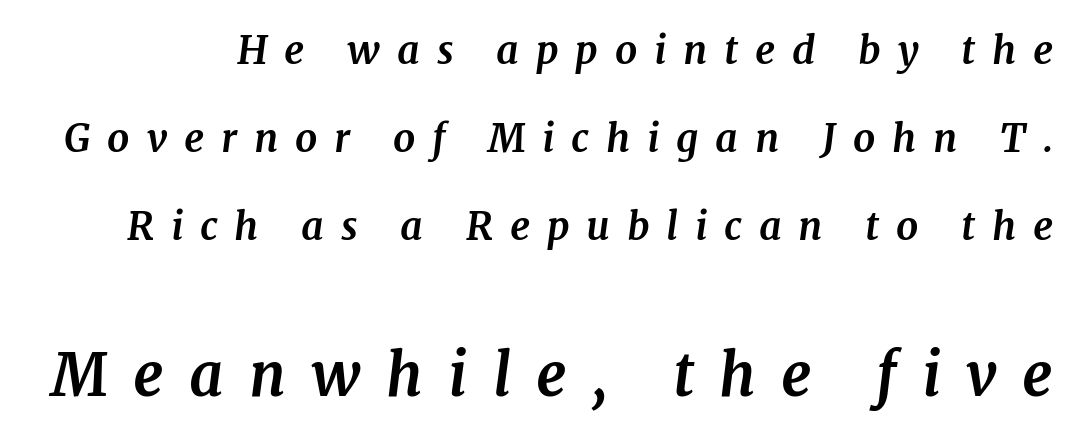
{"serif": "yes", "italic": "yes", "lean": "right", "slant_degrees": 7, "bold": "yes", "weight": "bold", "width": "normal", "stroke_contrast": "medium", "x_height": "medium", "monospaced": "no", "underline": "no", "line_spacing": "loose", "line_spacing_ratio": 2.26, "letter_spacing": "wide", "letter_spacing_em": 0.43, "larger_block": "second", "size_ratio": 1.51, "glyph_px": 59}
